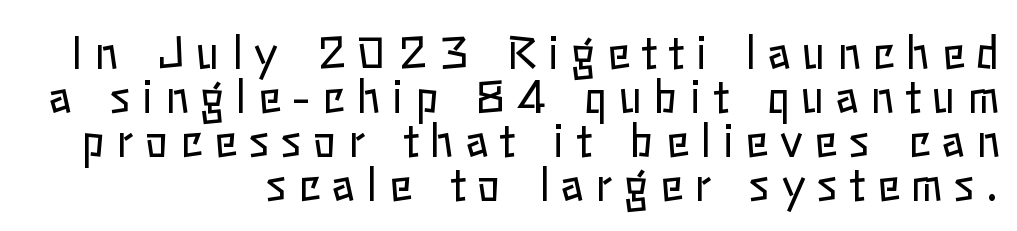
{"italic": "no", "bold": "no", "weight": "regular", "width": "normal", "stroke_contrast": "low", "x_height": "medium", "monospaced": "no", "underline": "no", "align": "right", "line_spacing": "tight", "line_spacing_ratio": 1.02, "letter_spacing": "wide", "letter_spacing_em": 0.27, "glyph_px": 43}
